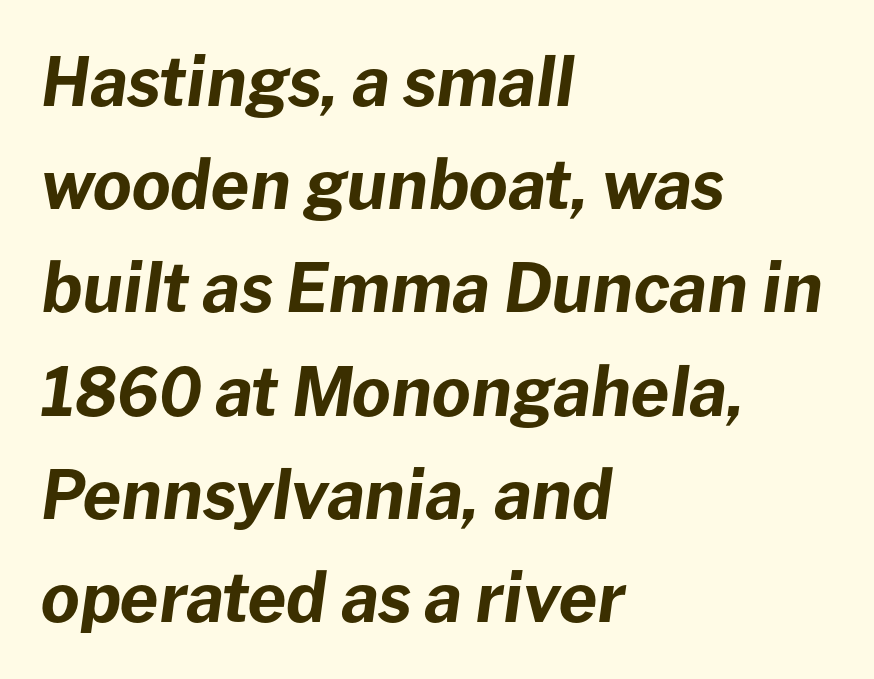
{"italic": "yes", "lean": "right", "slant_degrees": 8, "bold": "yes", "weight": "bold", "width": "normal", "stroke_contrast": "low", "x_height": "medium", "monospaced": "no", "underline": "no", "align": "left", "line_spacing": "normal", "line_spacing_ratio": 1.54, "letter_spacing": "normal", "letter_spacing_em": 0.0, "glyph_px": 67}
